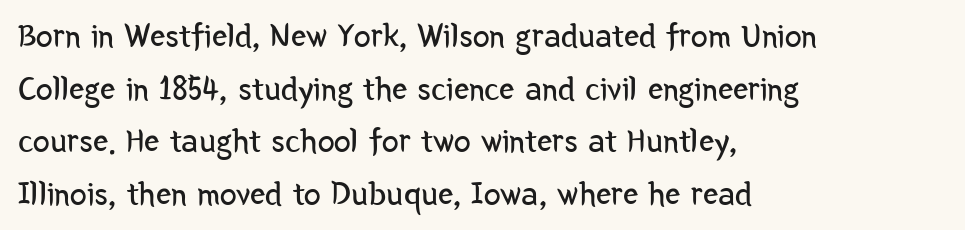
The image shows 34 px regular-weight, condensed sans-serif type, upright; set left-aligned, normal line spacing (1.55x), normal letter spacing, not underlined; low stroke contrast and a medium x-height.
